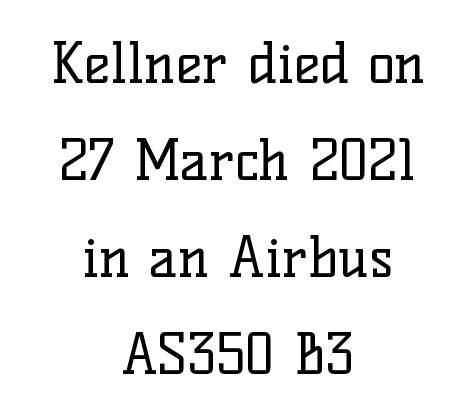
Each word holds together tightly as a unit, with standard inter-letter gaps. The font sits on the lighter half of the weight spectrum, regular included. The rendering shows small feet on the letterforms — a serif design. The paragraph has two soft edges and a firm central axis. These lines are rendered in a variable-pitch font.
